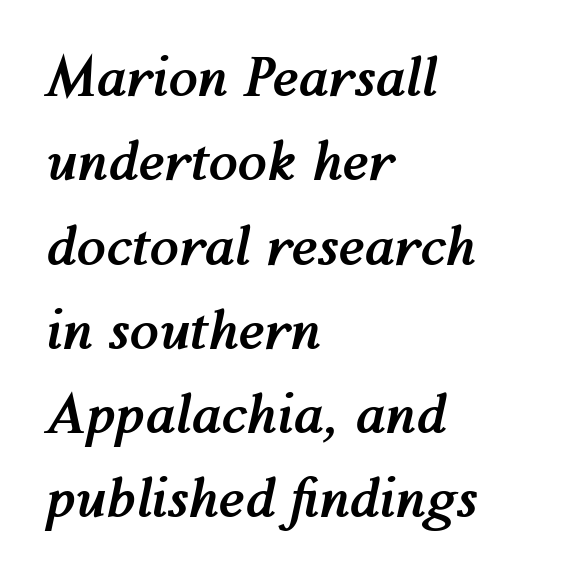
{"italic": "yes", "lean": "right", "slant_degrees": 12, "bold": "yes", "weight": "semibold", "width": "normal", "stroke_contrast": "medium", "x_height": "medium", "monospaced": "no", "underline": "no", "align": "left", "line_spacing": "normal", "line_spacing_ratio": 1.59, "letter_spacing": "normal", "letter_spacing_em": 0.0, "glyph_px": 53}
